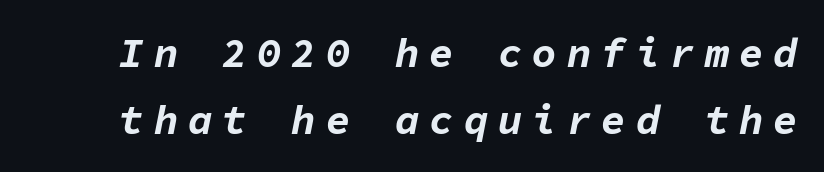
The image shows 41 px bold type, italic (leaning right), monospaced; set normal line spacing (1.63x), unusually wide letter spacing (+0.24 em), not underlined; low stroke contrast and a medium x-height.
